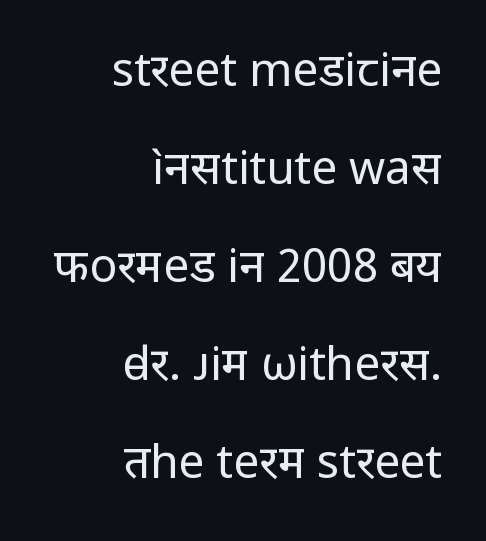
It's the straight-up-and-down kind of type. This is sans-serif lettering, the kind often seen on screens and signage. Short note: letters normally spaced. Here the designer chose a conventional face with non-uniform glyph widths.
